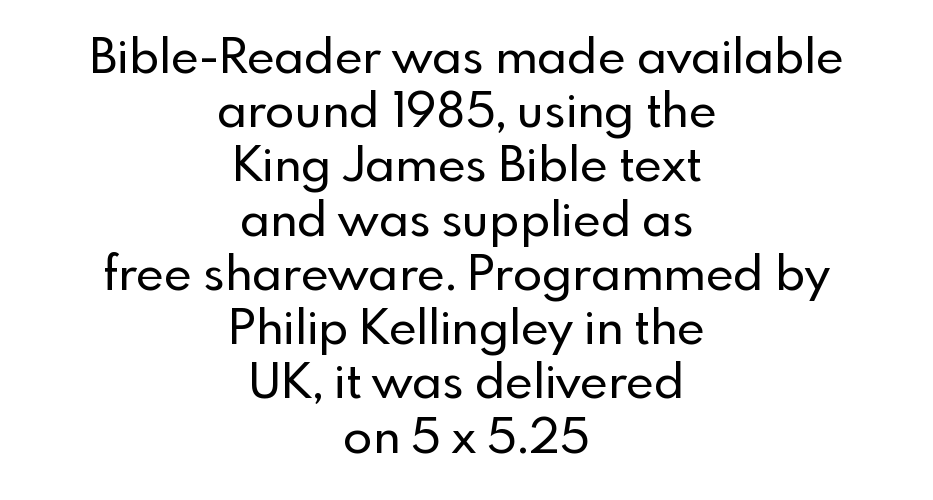
{"serif": "no", "italic": "no", "width": "normal", "x_height": "small", "monospaced": "no", "underline": "no", "align": "center", "line_spacing": "tight", "line_spacing_ratio": 1.13, "letter_spacing": "normal", "letter_spacing_em": 0.0, "glyph_px": 48}
